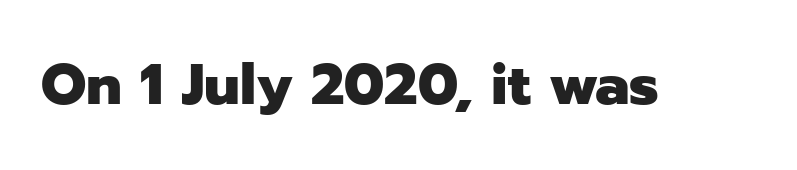
Q: Is the text bold? A: Yes.
Q: Is the text italic (slanted)? A: No, it is upright.
Q: Is the typeface a serif or a sans-serif typeface? A: Sans-serif.
Q: Is the text underlined? A: No.
Q: Is the spacing between letters normal or unusually wide? A: Normal.
Q: Width (condensed, normal, or wide)? A: Normal.
Q: Stroke contrast? A: Low.
Q: x-height? A: Medium.
Q: Monospaced? A: No.
